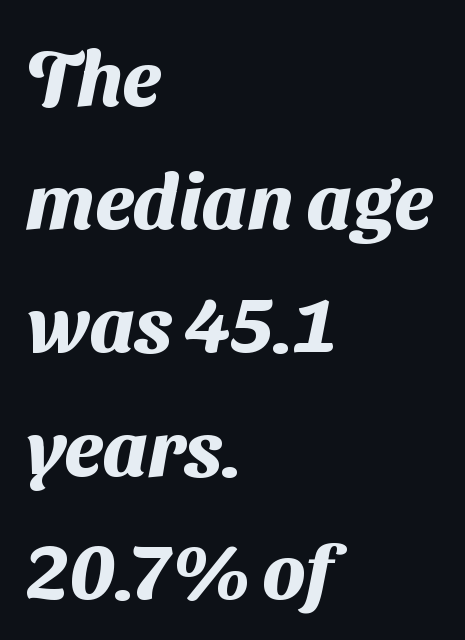
{"serif": "no", "bold": "yes", "weight": "heavy", "width": "normal", "stroke_contrast": "medium", "x_height": "medium", "monospaced": "no", "underline": "no", "align": "left", "line_spacing": "normal", "line_spacing_ratio": 1.58, "letter_spacing": "normal", "letter_spacing_em": 0.0, "glyph_px": 78}
